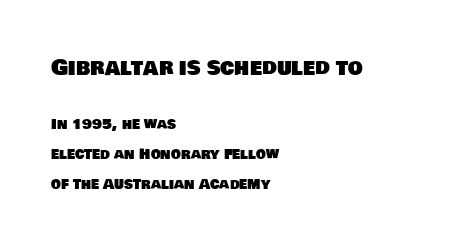
Q: Is the text underlined? A: No.
Q: How is the paragraph aligned? A: Left-aligned.
Q: Is the spacing between letters normal or unusually wide? A: Normal.
Q: Is the spacing between lines tight, normal or loose? A: Loose.
Q: Which block of text is set in a larger size, the first (top) or the second (bottom)? A: The first (top) one.
